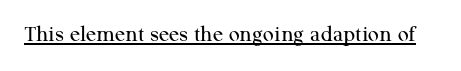
Underlined type. When letters stand straight like this, we call the style roman or upright. The line texture is even and compact thanks to regular tracking. The strokes carry an ordinary text weight at most.
